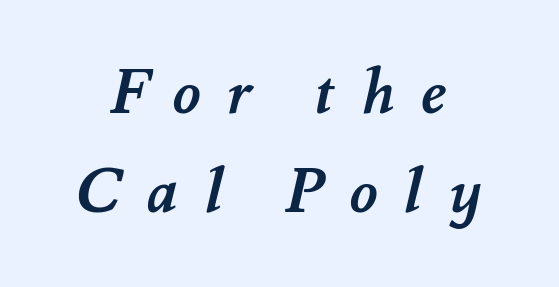
Q: Is the text bold? A: Yes.
Q: Is the text underlined? A: No.
Q: Is the spacing between letters normal or unusually wide? A: Unusually wide.
Q: Is the spacing between lines tight, normal or loose? A: Normal.
Q: Width (condensed, normal, or wide)? A: Normal.
Q: Stroke contrast? A: Medium.
Q: x-height? A: Small.
Q: Monospaced? A: No.
